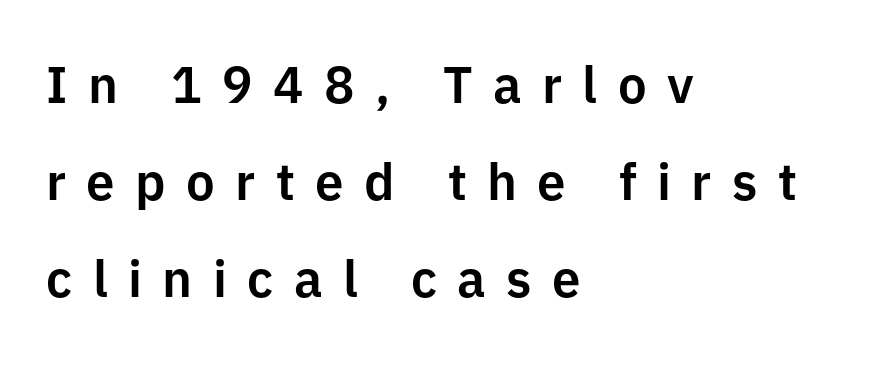
Q: Is the text italic (slanted)? A: No, it is upright.
Q: Is the typeface a serif or a sans-serif typeface? A: Sans-serif.
Q: Is the text underlined? A: No.
Q: How is the paragraph aligned? A: Left-aligned.
Q: Is the spacing between letters normal or unusually wide? A: Unusually wide.
Q: Is the spacing between lines tight, normal or loose? A: Loose.
Q: Width (condensed, normal, or wide)? A: Normal.
Q: Stroke contrast? A: Low.
Q: x-height? A: Medium.
Q: Monospaced? A: No.
